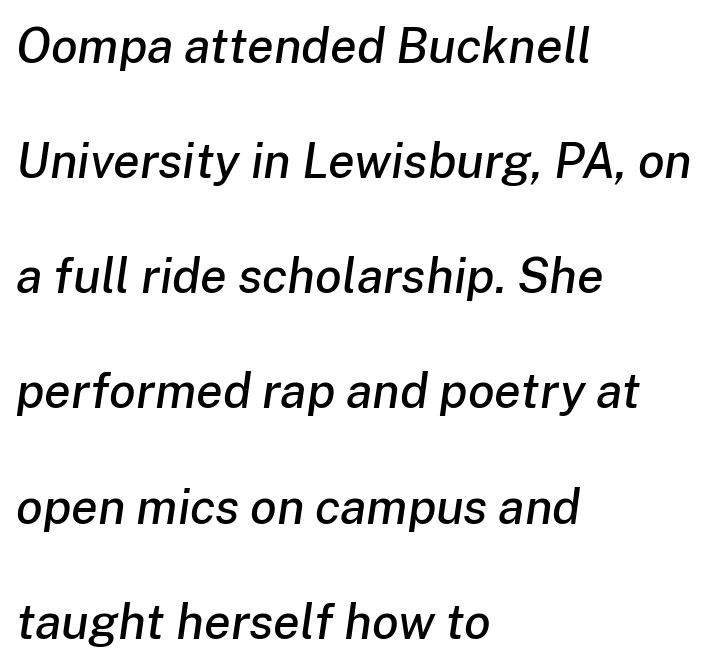
Q: Is the text italic (slanted)? A: Yes, it leans right by about 8 degrees.
Q: Is the text underlined? A: No.
Q: How is the paragraph aligned? A: Left-aligned.
Q: Is the spacing between letters normal or unusually wide? A: Normal.
Q: Is the spacing between lines tight, normal or loose? A: Loose.
Q: Width (condensed, normal, or wide)? A: Normal.
Q: Stroke contrast? A: Low.
Q: x-height? A: Medium.
Q: Monospaced? A: No.
